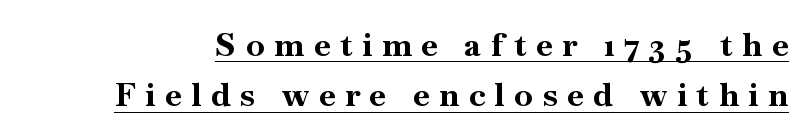
The image shows 33 px bold serif type, upright; set normal line spacing (1.53x), unusually wide letter spacing (+0.3 em), underlined; high stroke contrast and a small x-height.
